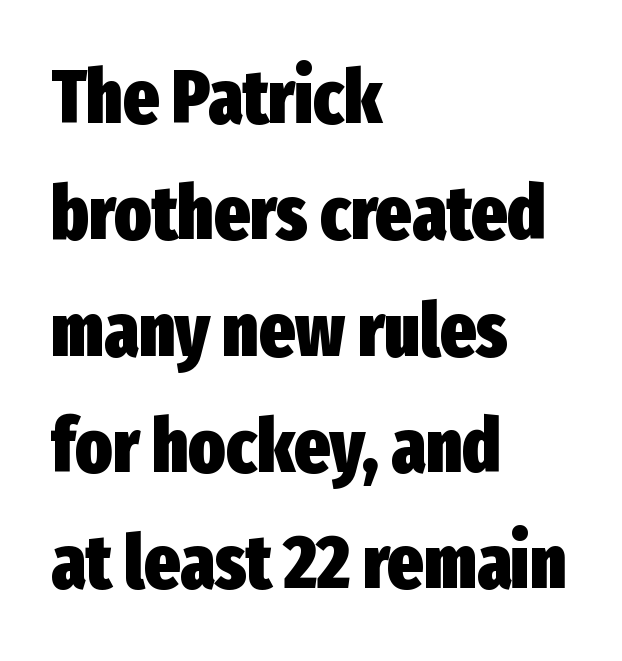
Q: Is the text bold? A: Yes.
Q: Is the text italic (slanted)? A: No, it is upright.
Q: Is the typeface a serif or a sans-serif typeface? A: Sans-serif.
Q: Is the text underlined? A: No.
Q: How is the paragraph aligned? A: Left-aligned.
Q: Is the spacing between letters normal or unusually wide? A: Normal.
Q: Is the spacing between lines tight, normal or loose? A: Normal.
Q: Width (condensed, normal, or wide)? A: Condensed.
Q: Stroke contrast? A: Low.
Q: x-height? A: Medium.
Q: Monospaced? A: No.
